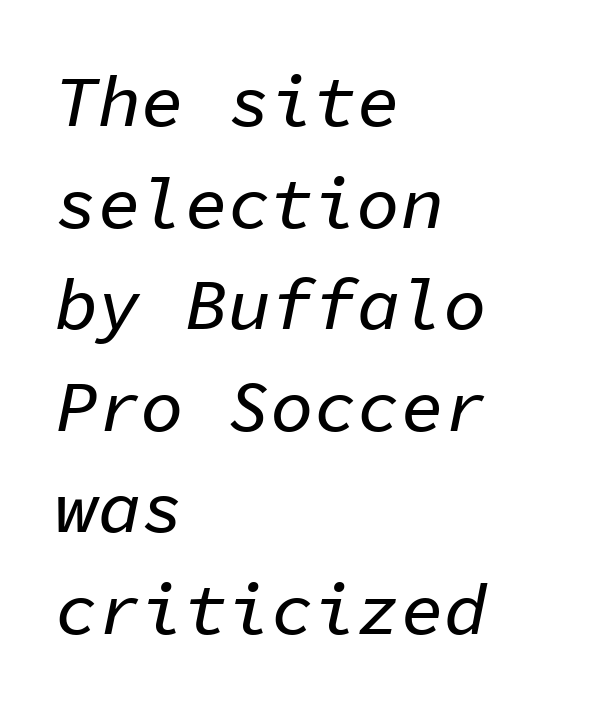
Q: Is the text italic (slanted)? A: Yes, it leans right by about 11 degrees.
Q: Is the text underlined? A: No.
Q: How is the paragraph aligned? A: Left-aligned.
Q: Is the spacing between letters normal or unusually wide? A: Normal.
Q: Is the spacing between lines tight, normal or loose? A: Normal.
Q: Width (condensed, normal, or wide)? A: Normal.
Q: Stroke contrast? A: Low.
Q: x-height? A: Medium.
Q: Monospaced? A: Yes.
